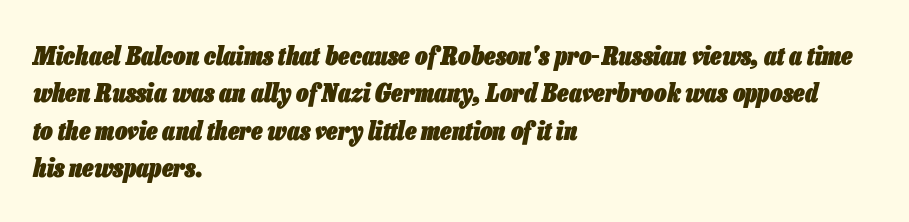
Q: Is the text bold? A: Yes.
Q: Is the text italic (slanted)? A: Yes, it leans right by about 13 degrees.
Q: Is the text underlined? A: No.
Q: How is the paragraph aligned? A: Left-aligned.
Q: Is the spacing between letters normal or unusually wide? A: Normal.
Q: Is the spacing between lines tight, normal or loose? A: Normal.
